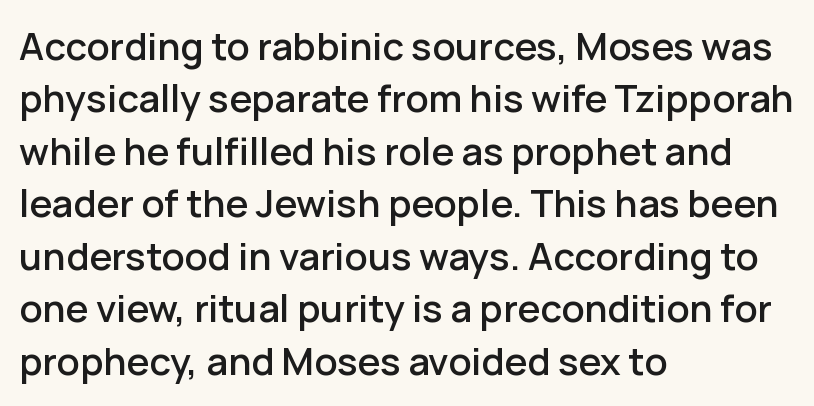
{"serif": "no", "italic": "no", "width": "normal", "stroke_contrast": "low", "x_height": "medium", "monospaced": "no", "underline": "no", "align": "left", "line_spacing": "normal", "line_spacing_ratio": 1.38, "letter_spacing": "normal", "letter_spacing_em": 0.0, "glyph_px": 38}
